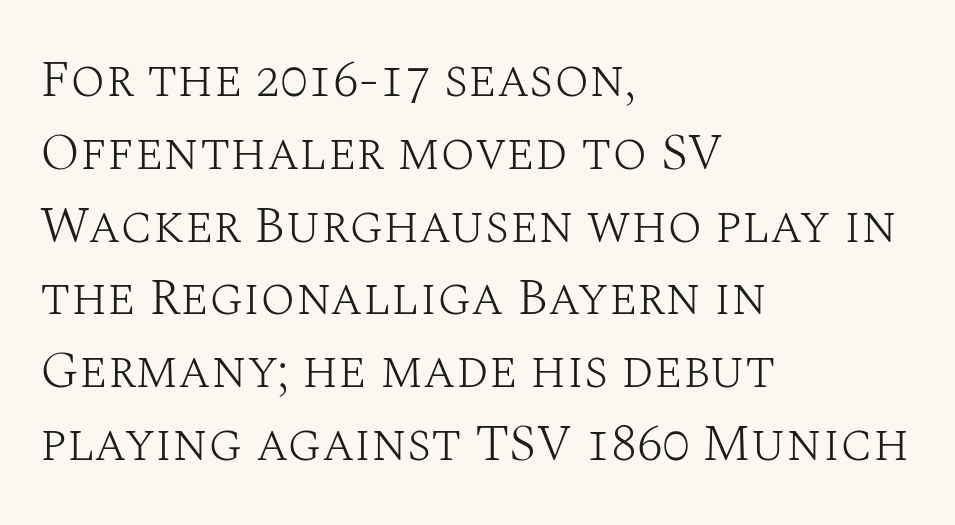
Q: Is the text bold? A: No.
Q: Is the text italic (slanted)? A: No, it is upright.
Q: Is the typeface a serif or a sans-serif typeface? A: Serif.
Q: Is the text underlined? A: No.
Q: How is the paragraph aligned? A: Left-aligned.
Q: Is the spacing between letters normal or unusually wide? A: Normal.
Q: Is the spacing between lines tight, normal or loose? A: Normal.
Q: Width (condensed, normal, or wide)? A: Normal.
Q: Stroke contrast? A: Medium.
Q: x-height? A: Large.
Q: Monospaced? A: No.
